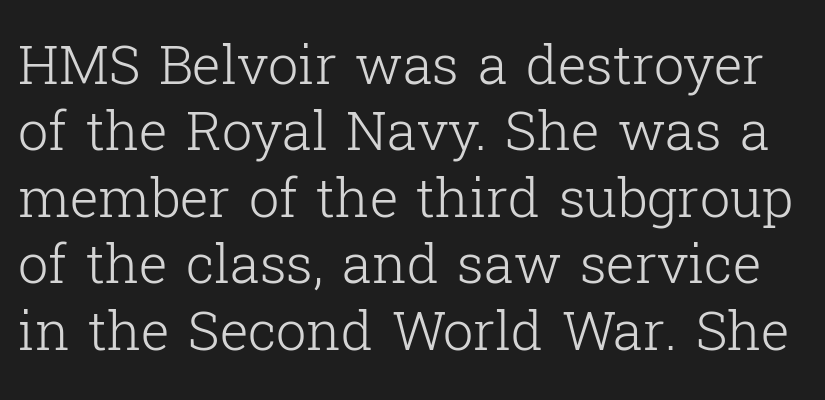
Q: Is the text bold? A: No.
Q: Is the text italic (slanted)? A: No, it is upright.
Q: Is the typeface a serif or a sans-serif typeface? A: Serif.
Q: Is the text underlined? A: No.
Q: Is the spacing between letters normal or unusually wide? A: Normal.
Q: Width (condensed, normal, or wide)? A: Normal.
Q: Stroke contrast? A: Low.
Q: x-height? A: Medium.
Q: Monospaced? A: No.
